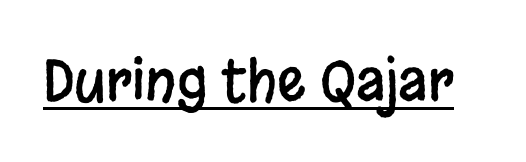
A sans-serif font was chosen for this passage. When letters stand straight like this, we call the style roman or upright. These characters rest on top of a visible drawn line. The passage shown has conventional tracking throughout. A typesetter would call this proportional, since set widths differ per character.
